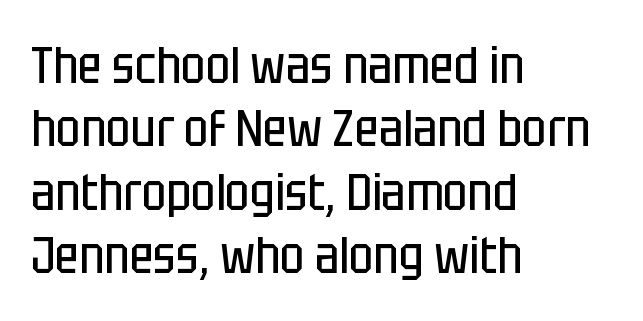
Q: Is the text bold? A: No.
Q: Is the text italic (slanted)? A: No, it is upright.
Q: Is the typeface a serif or a sans-serif typeface? A: Sans-serif.
Q: Is the text underlined? A: No.
Q: How is the paragraph aligned? A: Left-aligned.
Q: Is the spacing between letters normal or unusually wide? A: Normal.
Q: Width (condensed, normal, or wide)? A: Condensed.
Q: Stroke contrast? A: Low.
Q: x-height? A: Large.
Q: Monospaced? A: No.
